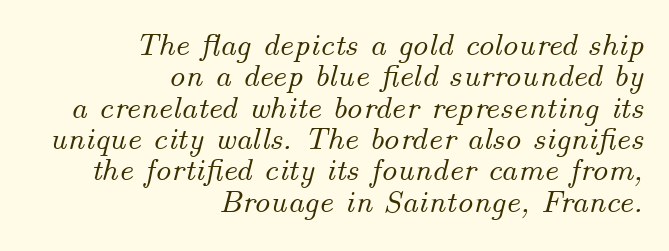
The image shows 32 px text type, italic (leaning right); set right-aligned, tight line spacing (0.98x), normal letter spacing, not underlined; medium stroke contrast and a small x-height.
